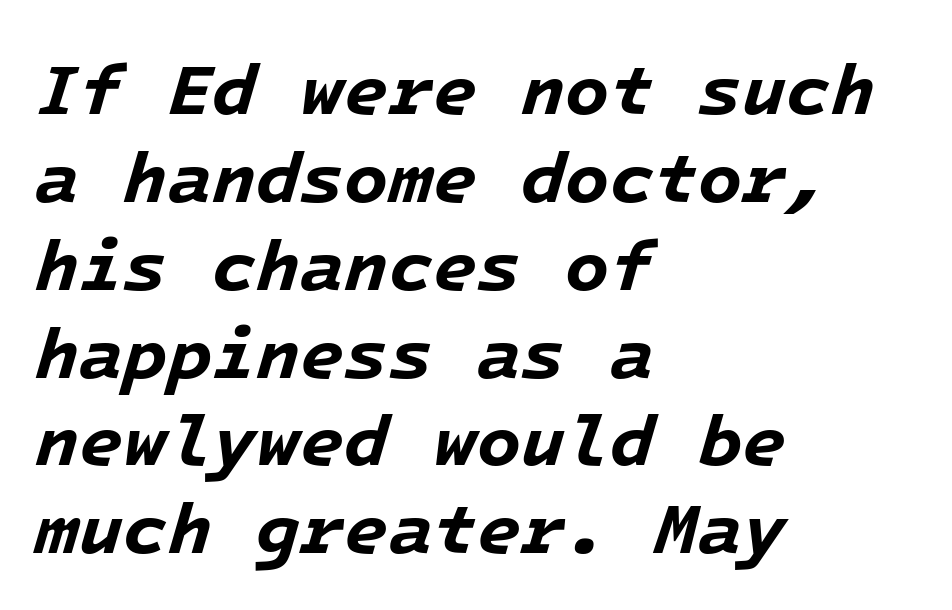
Q: Is the text bold? A: Yes.
Q: Is the text italic (slanted)? A: Yes, it leans right by about 16 degrees.
Q: Is the text underlined? A: No.
Q: How is the paragraph aligned? A: Left-aligned.
Q: Is the spacing between letters normal or unusually wide? A: Normal.
Q: Width (condensed, normal, or wide)? A: Normal.
Q: Stroke contrast? A: Low.
Q: x-height? A: Medium.
Q: Monospaced? A: Yes.
